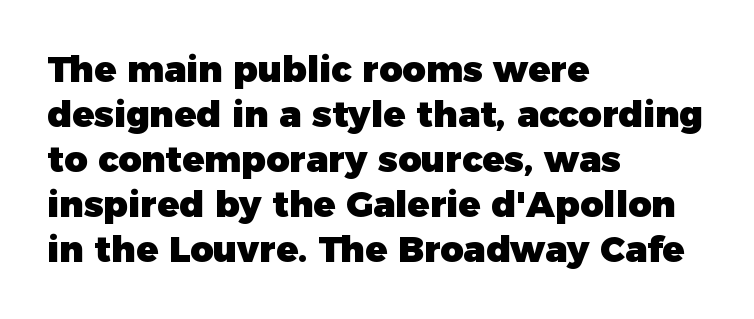
The image shows 36 px heavy sans-serif type, upright; set left-aligned, normal line spacing (1.25x), normal letter spacing, not underlined; low stroke contrast and a medium x-height.
